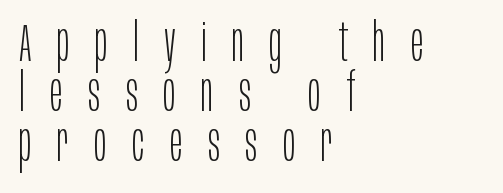
Q: Is the text bold? A: No.
Q: Is the text italic (slanted)? A: No, it is upright.
Q: Is the typeface a serif or a sans-serif typeface? A: Sans-serif.
Q: Is the text underlined? A: No.
Q: How is the paragraph aligned? A: Left-aligned.
Q: Is the spacing between letters normal or unusually wide? A: Unusually wide.
Q: Is the spacing between lines tight, normal or loose? A: Tight.
Q: Width (condensed, normal, or wide)? A: Condensed.
Q: Stroke contrast? A: Low.
Q: x-height? A: Large.
Q: Monospaced? A: No.
